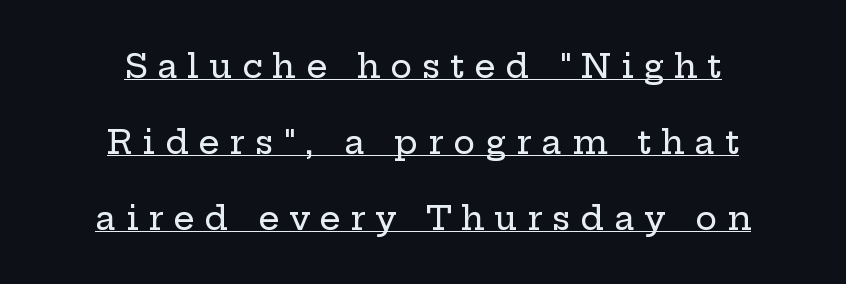
If you drew a line through each stem, it would be perfectly vertical. Proportional: the letters do not fall into vertical columns. Type style note: has serifs. The setting favours the middle, as headings and verse often do. The tracking reads as deliberately expanded to a designer's eye. Airy leading.
